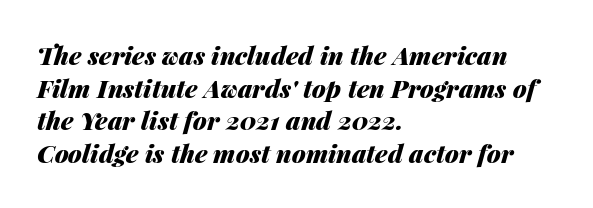
The image shows 25 px bold type, italic (leaning right); set left-aligned, normal line spacing (1.31x), normal letter spacing, not underlined.
